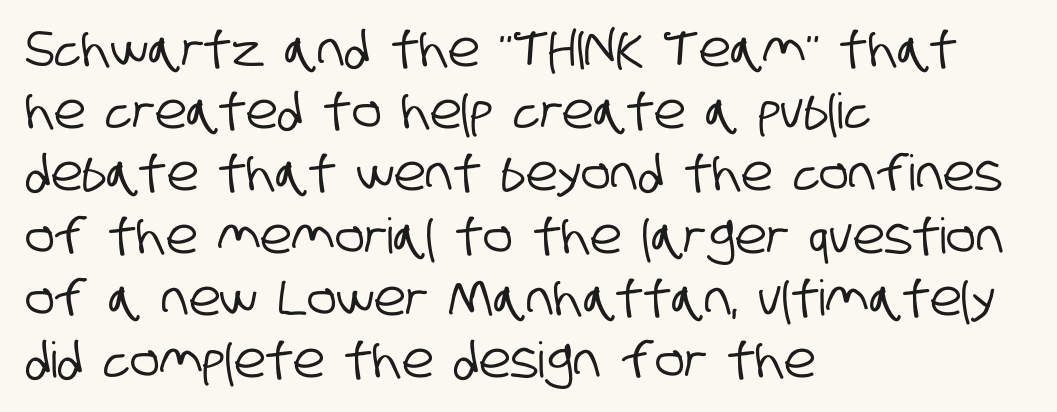
Character widths vary here, with narrow letters taking less room than wide ones. What kind of face is this? One without serifs — a sans. Glance below the letters and you will spot only blank space. There is no visible air inserted between adjacent glyphs.
